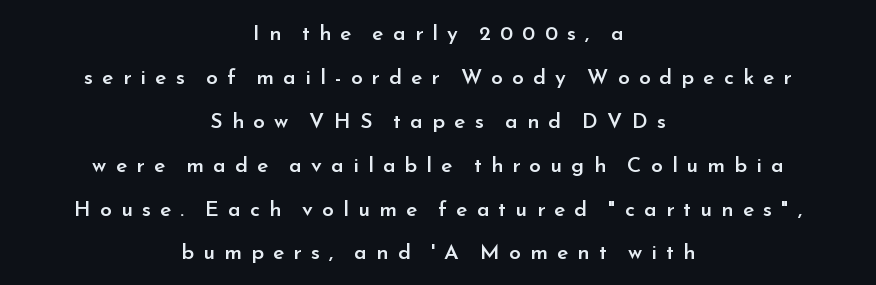
Vertical spacing — loose. The area under the type is left untouched. This sample uses an upright cut, with every glyph sitting square on the baseline. The rag falls on both sides of this text block equally.
